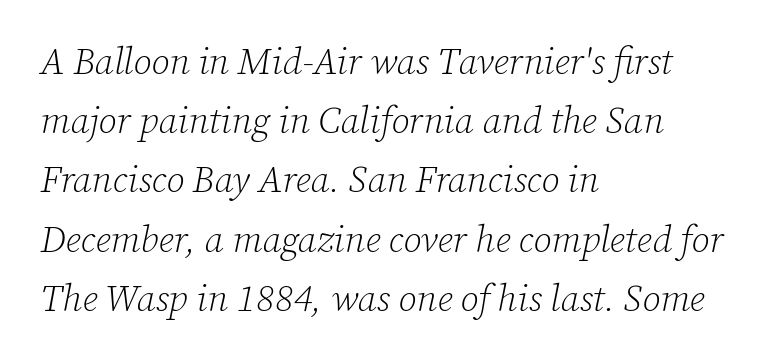
{"serif": "yes", "italic": "yes", "lean": "right", "slant_degrees": 12, "bold": "no", "weight": "light", "width": "normal", "stroke_contrast": "low", "x_height": "medium", "monospaced": "no", "underline": "no", "align": "left", "line_spacing": "normal", "line_spacing_ratio": 1.6, "letter_spacing": "normal", "letter_spacing_em": 0.0, "glyph_px": 37}
